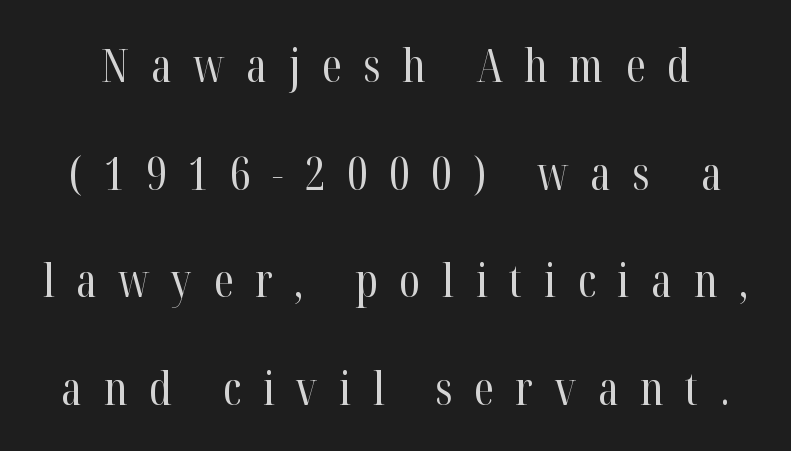
Q: Is the text bold? A: No.
Q: Is the text italic (slanted)? A: No, it is upright.
Q: Is the typeface a serif or a sans-serif typeface? A: Serif.
Q: Is the text underlined? A: No.
Q: Is the spacing between letters normal or unusually wide? A: Unusually wide.
Q: Is the spacing between lines tight, normal or loose? A: Loose.
Q: Width (condensed, normal, or wide)? A: Condensed.
Q: Stroke contrast? A: High.
Q: x-height? A: Medium.
Q: Monospaced? A: No.
